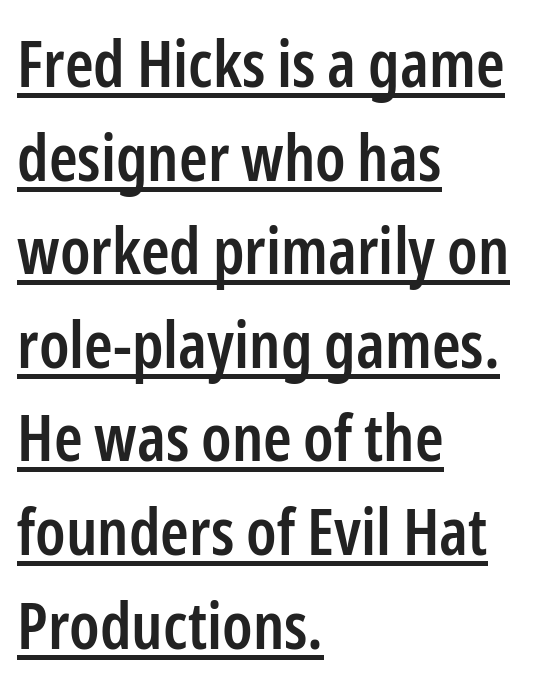
The face used here is rendered with its standard letterfit. The text was rendered using a sans face with plain stroke endings. In terms of weight, the rendering is demibold, just under bold. Leading: standard. The lettering holds an erect, upright posture throughout.
